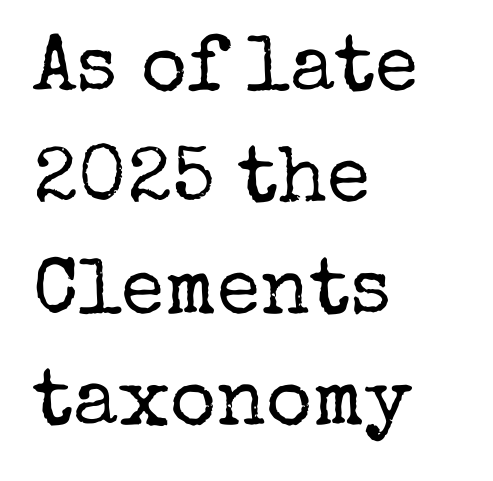
The image shows 79 px regular-weight serif type, upright; set left-aligned, normal line spacing (1.41x), normal letter spacing, not underlined; low stroke contrast and a medium x-height.
